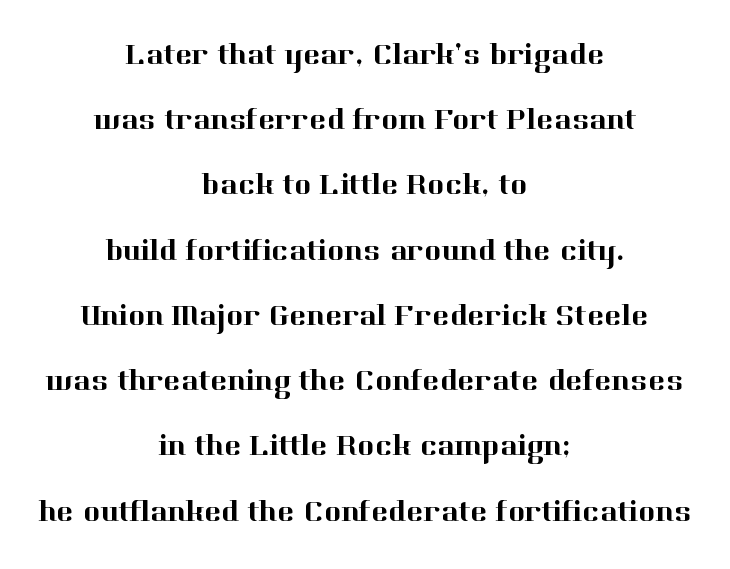
{"serif": "yes", "italic": "no", "width": "normal", "stroke_contrast": "high", "x_height": "medium", "monospaced": "no", "underline": "no", "align": "center", "line_spacing": "loose", "line_spacing_ratio": 2.25, "letter_spacing": "normal", "letter_spacing_em": 0.0, "glyph_px": 29}
